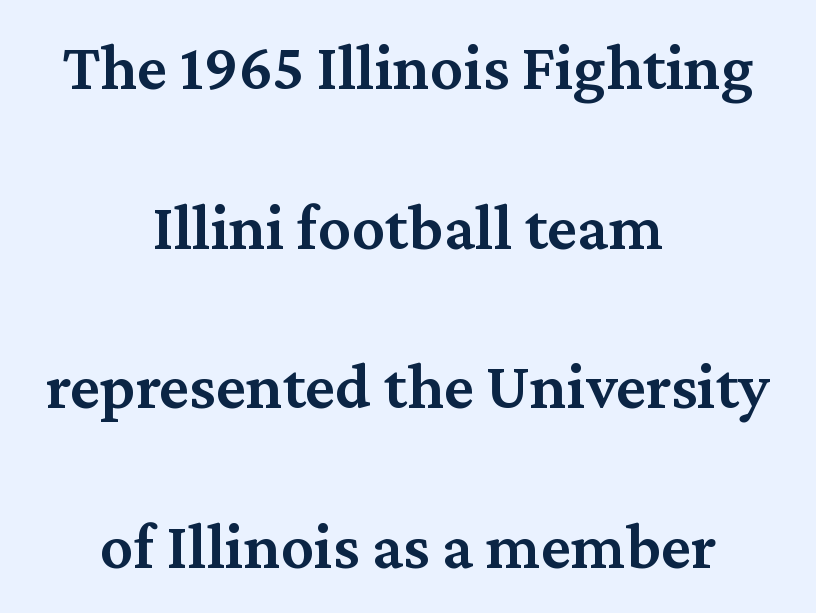
The image shows 66 px semibold serif type, upright; set centered, loose line spacing (2.42x), normal letter spacing, not underlined; medium stroke contrast and a medium x-height.
